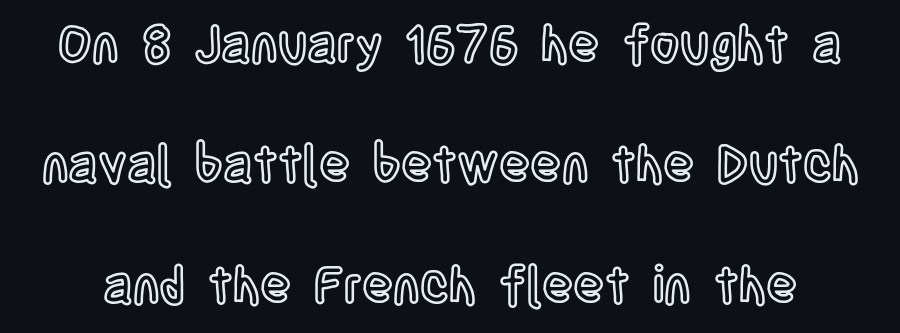
Every stem runs plumb, perpendicular to the baseline. Has an underline been added? It has not. How are the letters spaced? Ordinarily, with no added tracking. Varying glyph widths throughout — classic text-font behaviour. Horizontal bands of white between lines are thick stripes.
